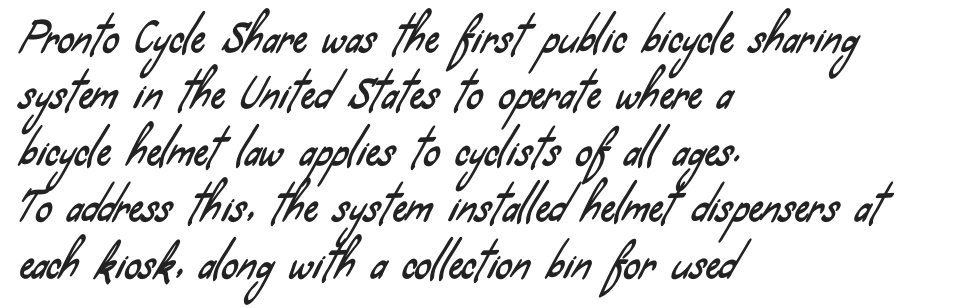
{"serif": "no", "width": "condensed", "stroke_contrast": "low", "x_height": "small", "monospaced": "no", "underline": "no", "align": "left", "line_spacing": "normal", "line_spacing_ratio": 1.41, "letter_spacing": "normal", "letter_spacing_em": 0.0, "glyph_px": 40}
